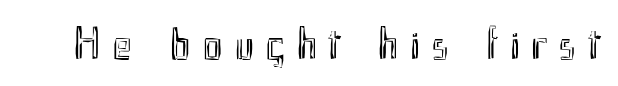
Inter-character spacing is expanded well beyond the font's built-in metrics. The gap between lines stays unmarked. Here the designer chose a conventional face with non-uniform glyph widths. Every character sits straight up, as roman type does.
